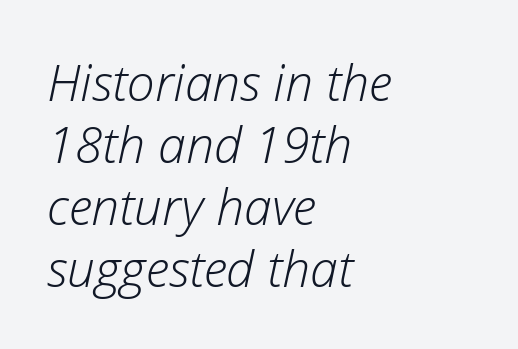
Beneath every word, the page is bare. Caption: face not bold, strokes unweighted. These lines are rendered in a variable-pitch font. Does the lettering tilt? It does — this is italic. Notice how the passage keeps a crisp vertical edge on the left only.
